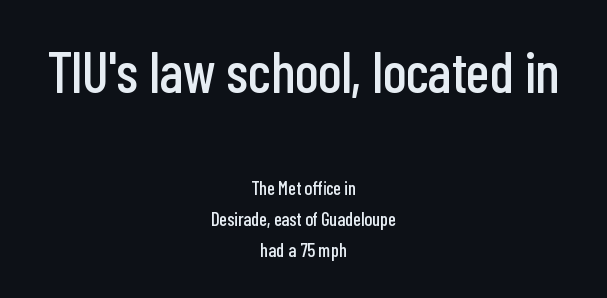
Q: Is the text italic (slanted)? A: No, it is upright.
Q: Is the typeface a serif or a sans-serif typeface? A: Sans-serif.
Q: Is the text underlined? A: No.
Q: How is the paragraph aligned? A: Centered.
Q: Is the spacing between letters normal or unusually wide? A: Normal.
Q: Is the spacing between lines tight, normal or loose? A: Normal.
Q: Which block of text is set in a larger size, the first (top) or the second (bottom)? A: The first (top) one.
Q: Width (condensed, normal, or wide)? A: Condensed.
Q: Stroke contrast? A: Low.
Q: x-height? A: Medium.
Q: Monospaced? A: No.
